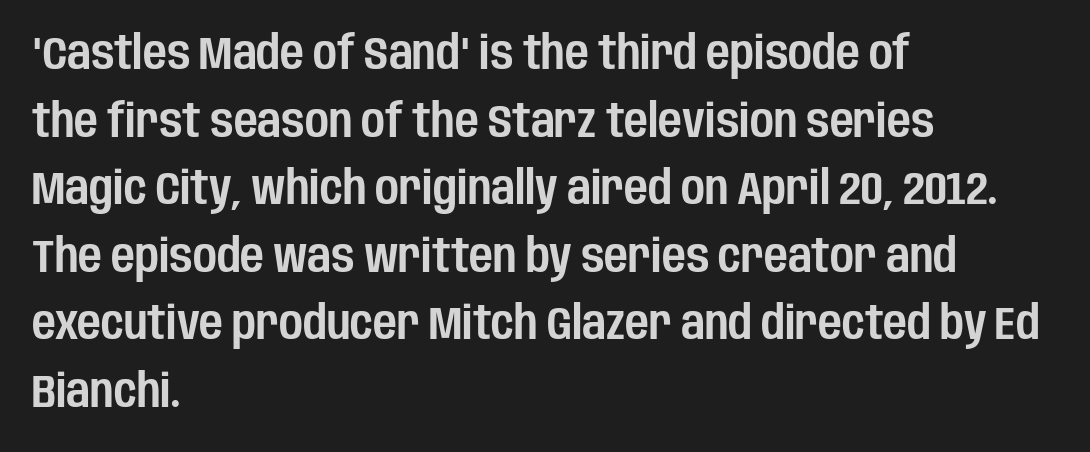
{"serif": "no", "italic": "no", "width": "condensed", "stroke_contrast": "low", "x_height": "large", "monospaced": "no", "underline": "no", "align": "left", "line_spacing": "normal", "line_spacing_ratio": 1.47, "letter_spacing": "normal", "letter_spacing_em": 0.0, "glyph_px": 46}
